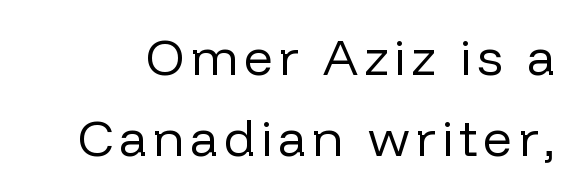
Q: Is the text bold? A: No.
Q: Is the text italic (slanted)? A: No, it is upright.
Q: Is the typeface a serif or a sans-serif typeface? A: Sans-serif.
Q: Is the text underlined? A: No.
Q: Is the spacing between lines tight, normal or loose? A: Normal.
Q: Width (condensed, normal, or wide)? A: Normal.
Q: Stroke contrast? A: Low.
Q: x-height? A: Medium.
Q: Monospaced? A: No.
